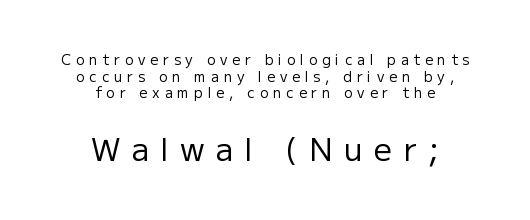
Tall strokes in this sample are plumb rather than angled. The designer went with a sans here, leaving each stem footless. The second block has been scaled up relative to the first. The letters advance in unequal steps, a hallmark of proportional type. Tracking here is generous; glyphs stand well apart from one another. Centered paragraph, ragged on both sides.
